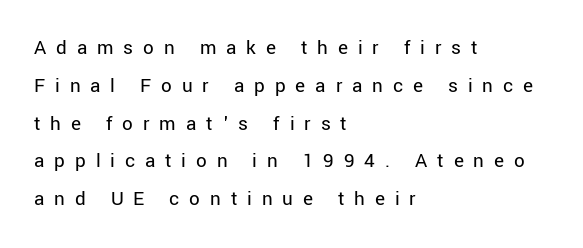
{"italic": "no", "bold": "no", "underline": "no", "align": "left", "line_spacing_ratio": 1.8, "letter_spacing": "wide", "letter_spacing_em": 0.47, "glyph_px": 21}
